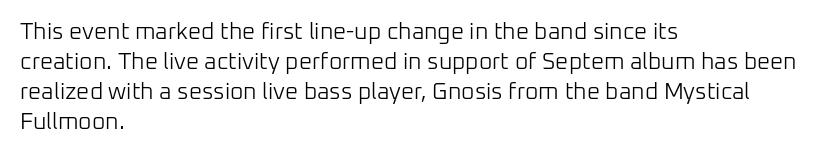
The image shows 23 px text type, upright; set left-aligned, normal line spacing (1.31x), normal letter spacing, not underlined.
